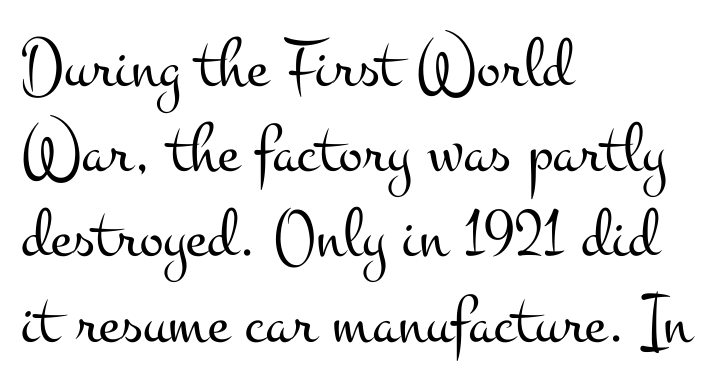
Q: Is the text bold? A: No.
Q: Is the text italic (slanted)? A: Yes.
Q: Is the typeface a serif or a sans-serif typeface? A: Serif.
Q: Is the text underlined? A: No.
Q: How is the paragraph aligned? A: Left-aligned.
Q: Is the spacing between letters normal or unusually wide? A: Normal.
Q: Width (condensed, normal, or wide)? A: Wide.
Q: Stroke contrast? A: Medium.
Q: x-height? A: Small.
Q: Monospaced? A: No.
